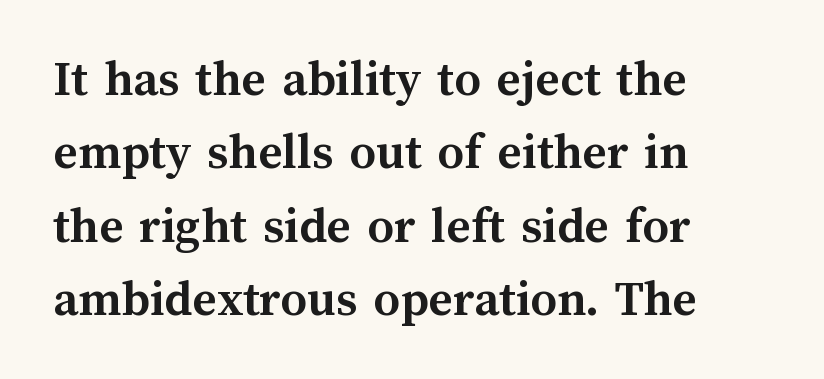
Q: Is the text bold? A: Yes.
Q: Is the text italic (slanted)? A: No, it is upright.
Q: Is the text underlined? A: No.
Q: How is the paragraph aligned? A: Left-aligned.
Q: Is the spacing between letters normal or unusually wide? A: Normal.
Q: Is the spacing between lines tight, normal or loose? A: Normal.
Q: Width (condensed, normal, or wide)? A: Normal.
Q: Stroke contrast? A: Medium.
Q: x-height? A: Medium.
Q: Monospaced? A: No.
